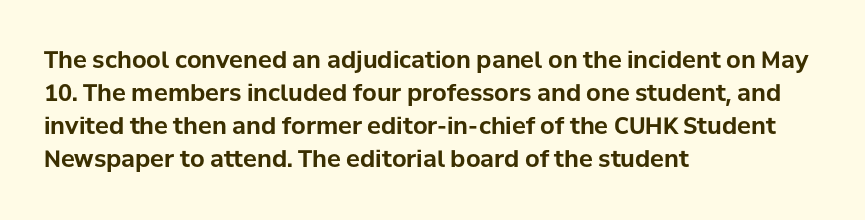
{"italic": "no", "bold": "yes", "underline": "no", "align": "left", "line_spacing": "normal", "line_spacing_ratio": 1.44, "letter_spacing": "normal", "letter_spacing_em": 0.0, "glyph_px": 23}
